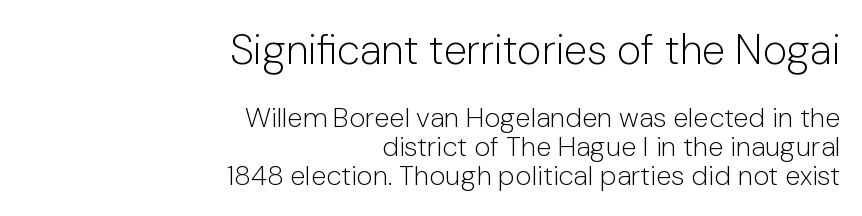
Q: Is the text bold? A: No.
Q: Is the text italic (slanted)? A: No, it is upright.
Q: Is the typeface a serif or a sans-serif typeface? A: Sans-serif.
Q: Is the text underlined? A: No.
Q: How is the paragraph aligned? A: Right-aligned.
Q: Is the spacing between letters normal or unusually wide? A: Normal.
Q: Is the spacing between lines tight, normal or loose? A: Tight.
Q: Which block of text is set in a larger size, the first (top) or the second (bottom)? A: The first (top) one.
Q: Width (condensed, normal, or wide)? A: Normal.
Q: Stroke contrast? A: Low.
Q: x-height? A: Medium.
Q: Monospaced? A: No.
